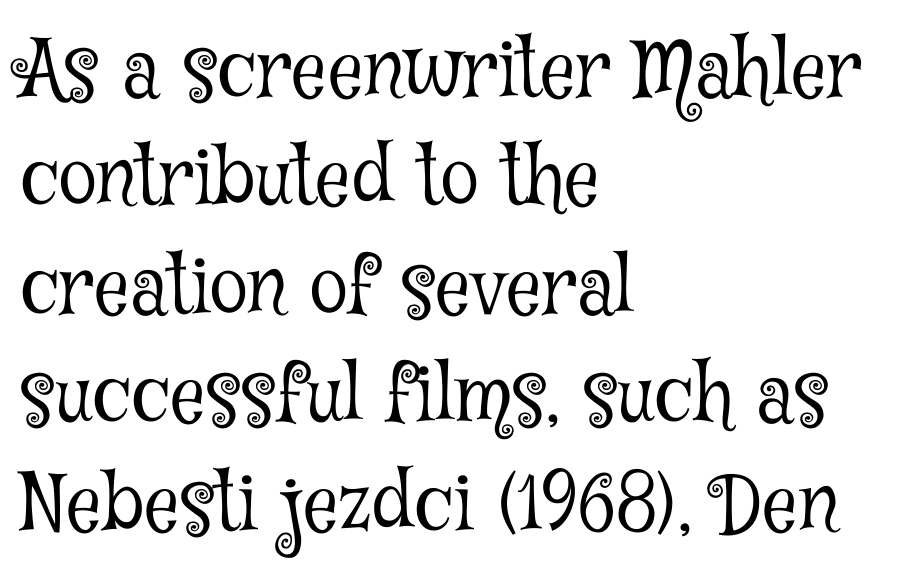
The image shows 78 px light, condensed serif type, upright; set left-aligned, normal line spacing (1.39x), normal letter spacing, not underlined; low stroke contrast and a medium x-height.
